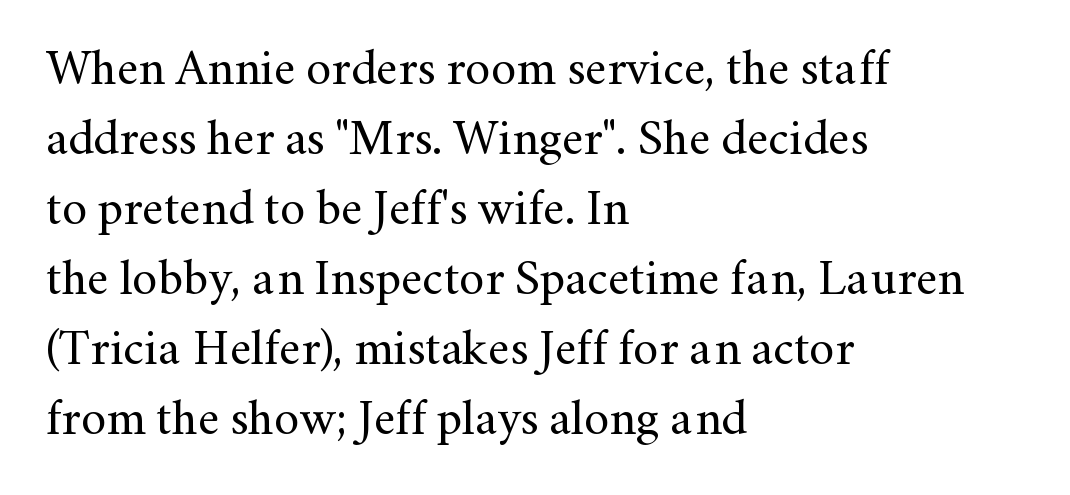
Q: Is the text bold? A: No.
Q: Is the text italic (slanted)? A: No, it is upright.
Q: Is the typeface a serif or a sans-serif typeface? A: Serif.
Q: Is the text underlined? A: No.
Q: How is the paragraph aligned? A: Left-aligned.
Q: Is the spacing between letters normal or unusually wide? A: Normal.
Q: Is the spacing between lines tight, normal or loose? A: Normal.
Q: Width (condensed, normal, or wide)? A: Normal.
Q: Stroke contrast? A: Medium.
Q: x-height? A: Small.
Q: Monospaced? A: No.
